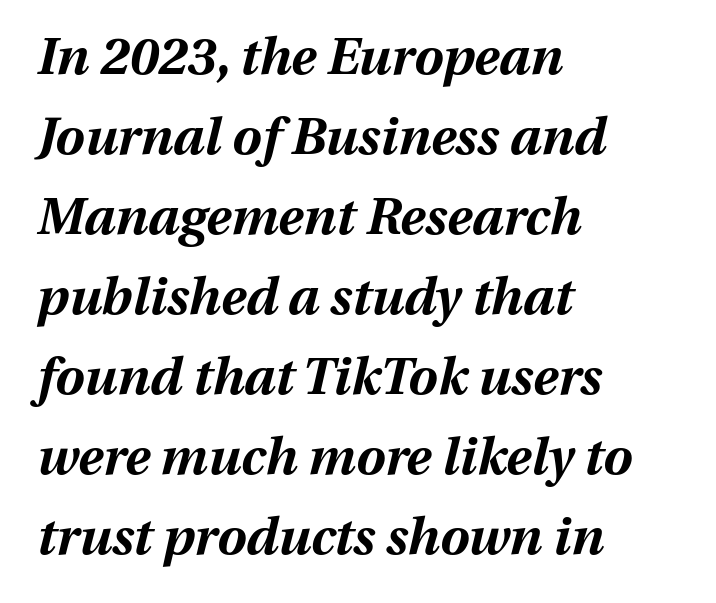
The image shows 52 px bold type, italic (leaning right); set left-aligned, normal line spacing (1.54x), normal letter spacing, not underlined; medium stroke contrast and a medium x-height.
